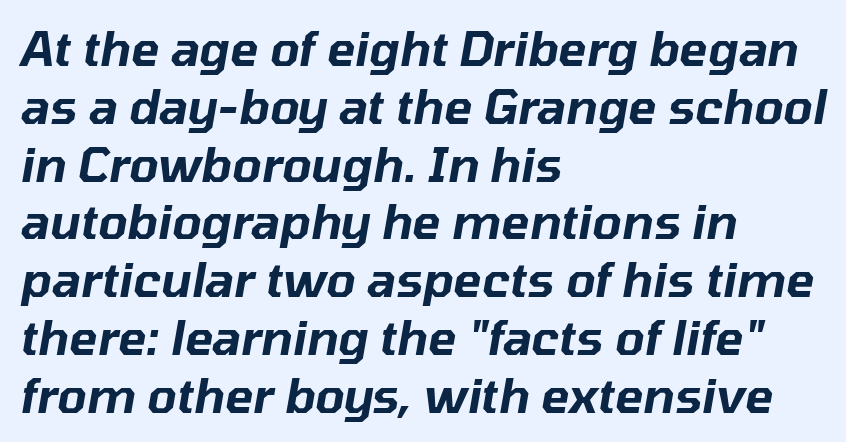
Q: Is the text italic (slanted)? A: Yes, it leans right by about 10 degrees.
Q: Is the text underlined? A: No.
Q: How is the paragraph aligned? A: Left-aligned.
Q: Is the spacing between letters normal or unusually wide? A: Normal.
Q: Width (condensed, normal, or wide)? A: Normal.
Q: Stroke contrast? A: Low.
Q: x-height? A: Medium.
Q: Monospaced? A: No.
